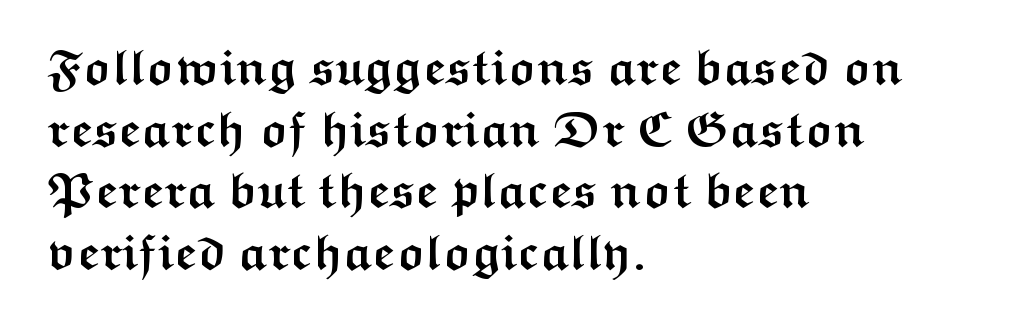
Q: Is the text bold? A: Yes.
Q: Is the text italic (slanted)? A: No, it is upright.
Q: Is the typeface a serif or a sans-serif typeface? A: Sans-serif.
Q: Is the text underlined? A: No.
Q: How is the paragraph aligned? A: Left-aligned.
Q: Is the spacing between letters normal or unusually wide? A: Normal.
Q: Is the spacing between lines tight, normal or loose? A: Normal.
Q: Width (condensed, normal, or wide)? A: Wide.
Q: Stroke contrast? A: Medium.
Q: x-height? A: Medium.
Q: Monospaced? A: No.
